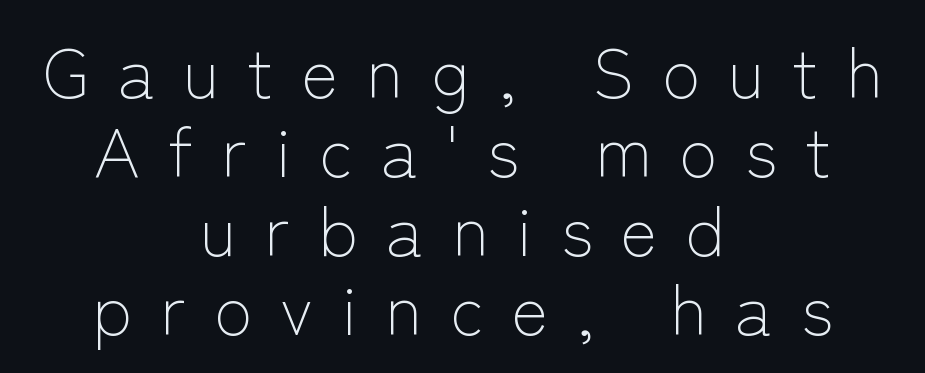
The image shows 70 px light sans-serif type, upright; set centered, tight line spacing (1.13x), unusually wide letter spacing (+0.4 em), not underlined; low stroke contrast and a medium x-height.
